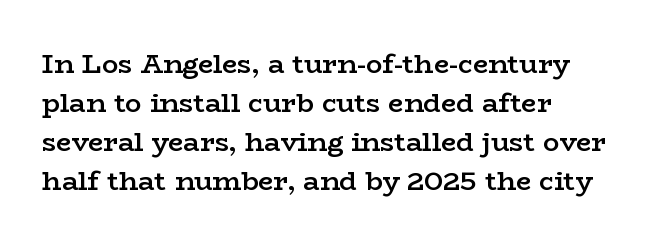
Horizontal alignment here is leftward, the default for most running prose. Semibold letterforms, between regular and bold. Each row of text sits above clean, open space. In terms of posture, this sample is upright. Rows of type keep a routine distance in the vertical direction.
